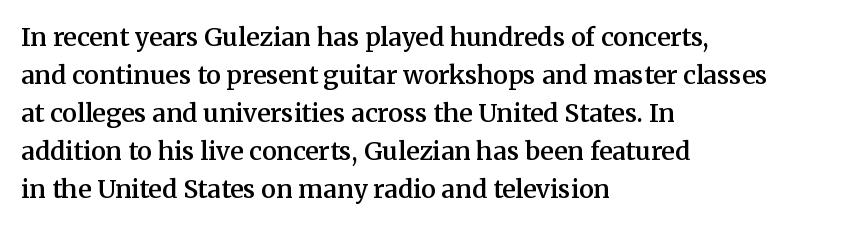
Q: Is the text bold? A: Semi-bold.
Q: Is the text italic (slanted)? A: No, it is upright.
Q: Is the text underlined? A: No.
Q: How is the paragraph aligned? A: Left-aligned.
Q: Is the spacing between letters normal or unusually wide? A: Normal.
Q: Is the spacing between lines tight, normal or loose? A: Normal.
